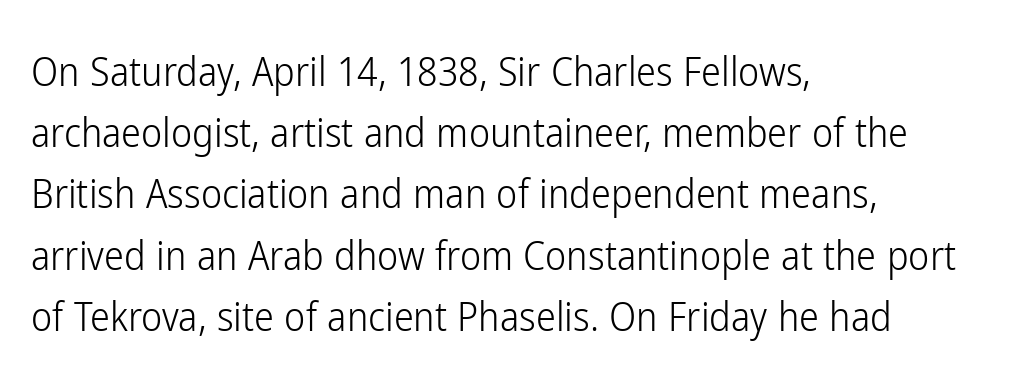
The rendering uses natural spacing where letterforms have individual widths. The passage shown stacks its lines at a standard gap. Letterform terminals end flat and unadorned throughout the passage. Lines of text with bare space underneath. Is the stroke heavy? The answer is a plain regular-or-lighter.
